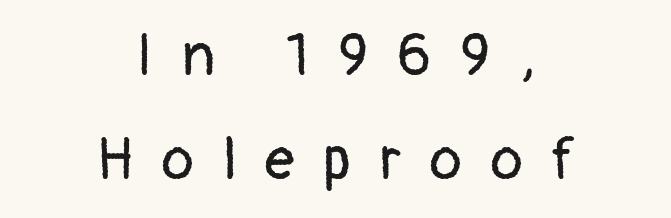
The image shows 59 px regular-weight sans-serif type, upright; set centered, line spacing 1.77x, unusually wide letter spacing (+0.49 em), not underlined; low stroke contrast and a medium x-height.
